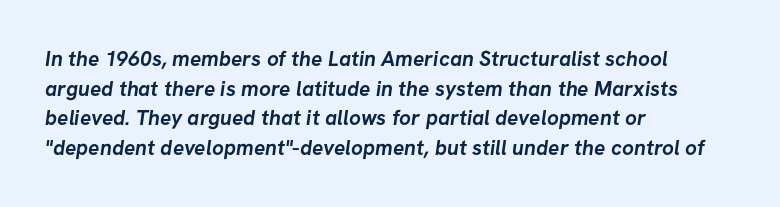
This sample uses plain, unmodified letter spacing. Plain, unruled lines of type. Notice how the passage keeps a crisp vertical edge on the left only. The line-height multiplier appears to be the usual default. You'd pick this weight for a headline — it's a proper bold.
